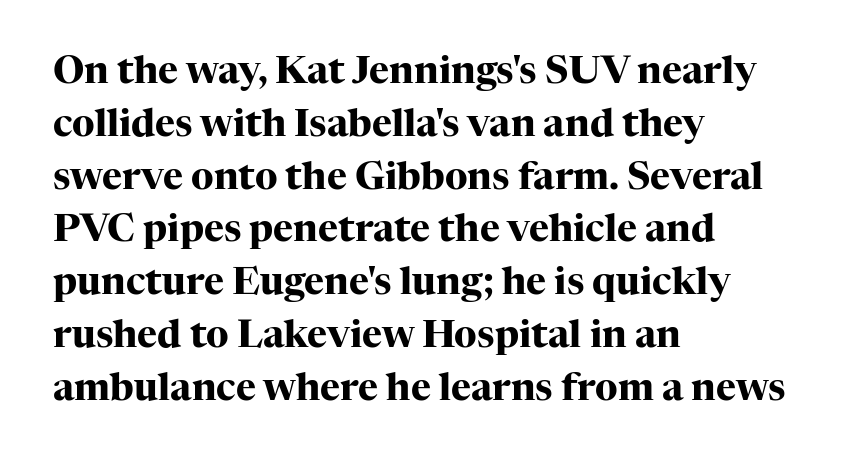
Q: Is the text bold? A: Yes.
Q: Is the text italic (slanted)? A: No, it is upright.
Q: Is the typeface a serif or a sans-serif typeface? A: Serif.
Q: Is the text underlined? A: No.
Q: How is the paragraph aligned? A: Left-aligned.
Q: Is the spacing between letters normal or unusually wide? A: Normal.
Q: Is the spacing between lines tight, normal or loose? A: Normal.
Q: Width (condensed, normal, or wide)? A: Normal.
Q: Stroke contrast? A: High.
Q: x-height? A: Medium.
Q: Monospaced? A: No.
